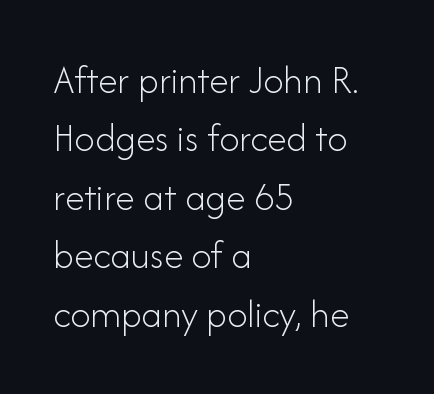
The image shows 40 px light sans-serif type, upright; set left-aligned, normal line spacing (1.46x), normal letter spacing, not underlined; low stroke contrast and a small x-height.
